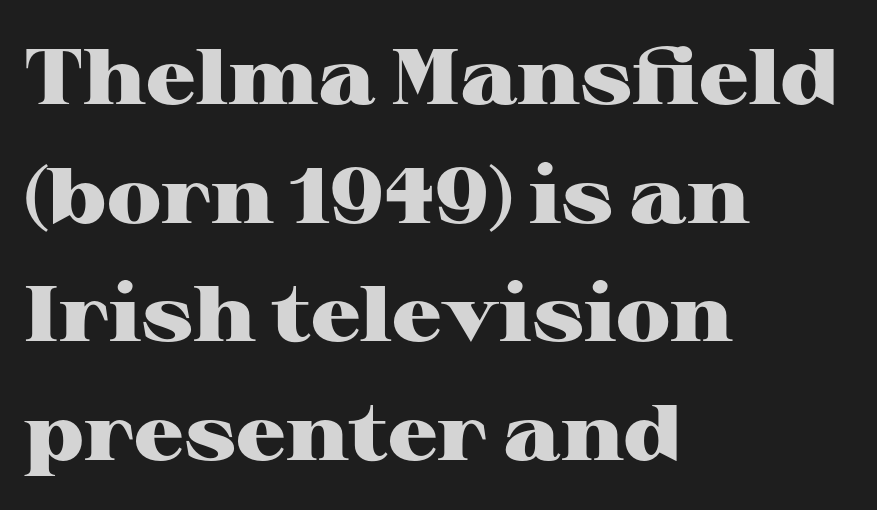
The image shows 78 px heavy, wide serif type, upright; set left-aligned, normal line spacing (1.52x), normal letter spacing, not underlined; high stroke contrast and a medium x-height.
